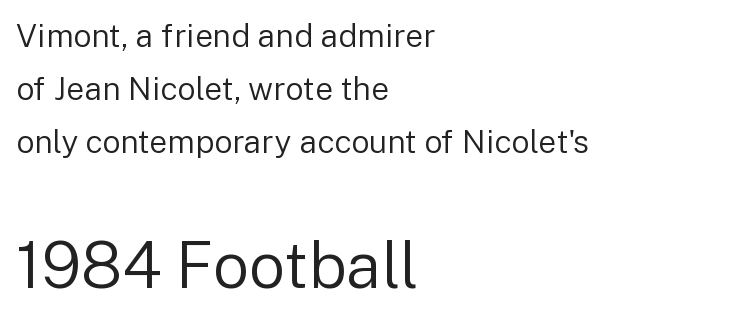
{"serif": "no", "italic": "no", "bold": "no", "weight": "regular", "width": "normal", "stroke_contrast": "low", "x_height": "medium", "monospaced": "no", "underline": "no", "align": "left", "line_spacing": "normal", "line_spacing_ratio": 1.66, "letter_spacing": "normal", "letter_spacing_em": 0.0, "larger_block": "second", "size_ratio": 2.0, "glyph_px": 64}
